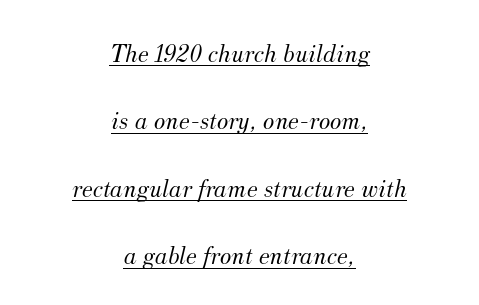
Leftover space on each line is divided equally before and after the words. Quick note: interline space is abundant. These lines keep a tight, regular rhythm from letter to letter. A quiet, ordinary-to-light weight characterises the typeface. The rendering applies a slant to the glyphs.
